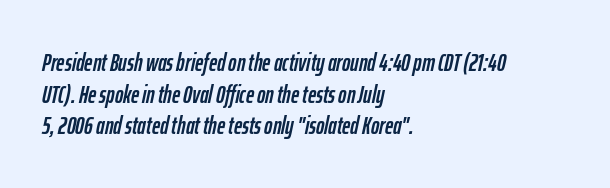
Beneath every word, the page is bare. The letters are slanted; this is an italic face. You could call the tracking neutral — neither tight nor loose. Regular leading. If you drew a ruler down the left edge, every line would touch it.
